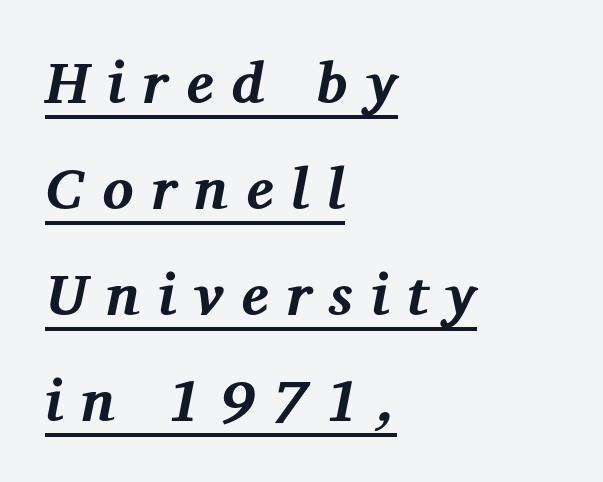
Q: Is the text bold? A: Yes.
Q: Is the text italic (slanted)? A: Yes, it leans right by about 12 degrees.
Q: Is the typeface a serif or a sans-serif typeface? A: Serif.
Q: Is the text underlined? A: Yes.
Q: How is the paragraph aligned? A: Left-aligned.
Q: Is the spacing between letters normal or unusually wide? A: Unusually wide.
Q: Width (condensed, normal, or wide)? A: Normal.
Q: Stroke contrast? A: Medium.
Q: x-height? A: Medium.
Q: Monospaced? A: No.
